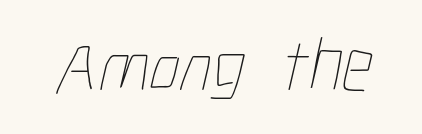
Quick note: underline off. The horizontal fit of the characters is conventional and even. Proportional: the letters do not fall into vertical columns. The typesetting does not lean heavy: it is not bold.
